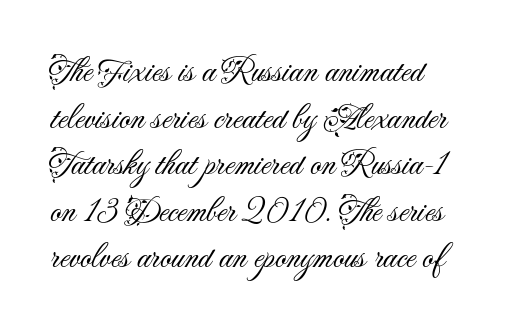
Regular leading. The designer went with a sans here, leaving each stem footless. Glance below the letters and you will spot only blank space. No letter is thick-stroked: the sample isn't bold.
